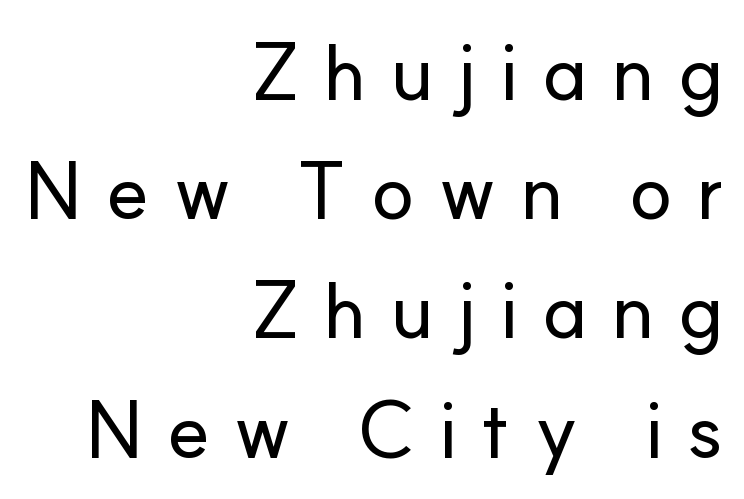
{"serif": "no", "italic": "no", "width": "normal", "stroke_contrast": "low", "x_height": "small", "monospaced": "no", "underline": "no", "align": "right", "line_spacing": "normal", "line_spacing_ratio": 1.49, "letter_spacing": "wide", "letter_spacing_em": 0.29, "glyph_px": 80}
